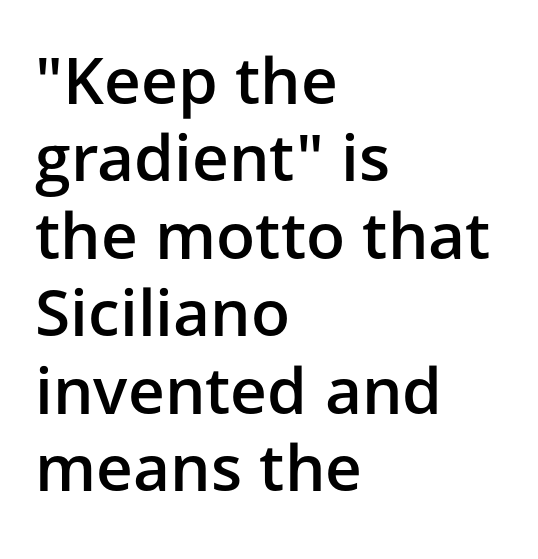
{"serif": "no", "italic": "no", "bold": "semi", "weight": "semibold", "width": "normal", "stroke_contrast": "low", "x_height": "medium", "monospaced": "no", "underline": "no", "align": "left", "line_spacing_ratio": 1.21, "letter_spacing": "normal", "letter_spacing_em": 0.0, "glyph_px": 64}
